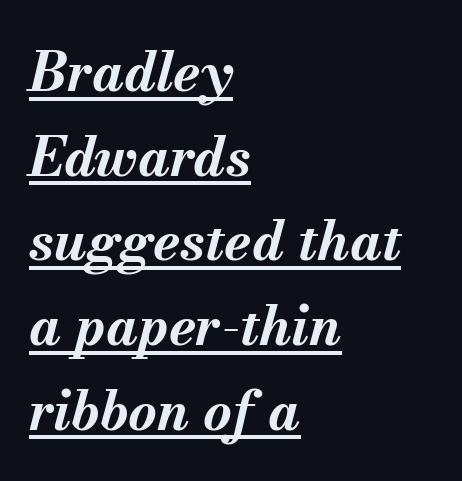
{"italic": "yes", "lean": "right", "slant_degrees": 13, "bold": "yes", "weight": "bold", "width": "normal", "stroke_contrast": "medium", "x_height": "small", "monospaced": "no", "underline": "yes", "align": "left", "line_spacing": "normal", "line_spacing_ratio": 1.54, "letter_spacing": "normal", "letter_spacing_em": 0.0, "glyph_px": 55}
